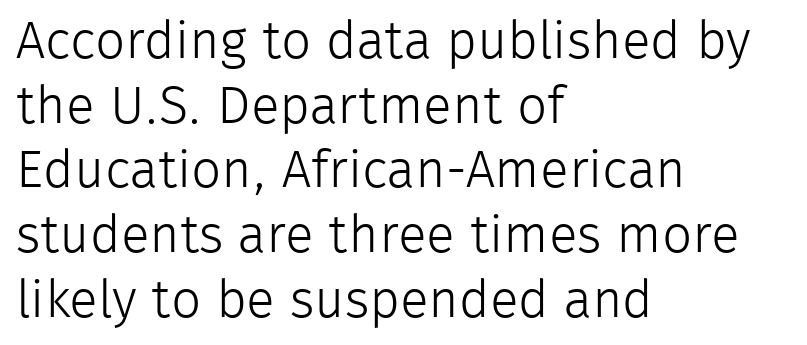
Q: Is the text bold? A: No.
Q: Is the text italic (slanted)? A: No, it is upright.
Q: Is the typeface a serif or a sans-serif typeface? A: Sans-serif.
Q: Is the text underlined? A: No.
Q: How is the paragraph aligned? A: Left-aligned.
Q: Is the spacing between letters normal or unusually wide? A: Normal.
Q: Width (condensed, normal, or wide)? A: Normal.
Q: Stroke contrast? A: Low.
Q: x-height? A: Medium.
Q: Monospaced? A: No.
